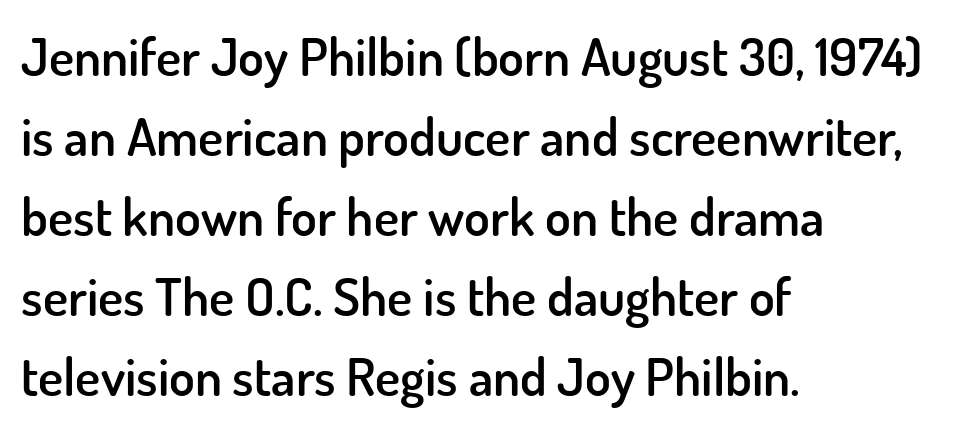
Q: Is the text bold? A: Semi-bold.
Q: Is the text italic (slanted)? A: No, it is upright.
Q: Is the typeface a serif or a sans-serif typeface? A: Sans-serif.
Q: Is the text underlined? A: No.
Q: How is the paragraph aligned? A: Left-aligned.
Q: Is the spacing between letters normal or unusually wide? A: Normal.
Q: Is the spacing between lines tight, normal or loose? A: Normal.
Q: Width (condensed, normal, or wide)? A: Normal.
Q: Stroke contrast? A: Low.
Q: x-height? A: Small.
Q: Monospaced? A: No.
